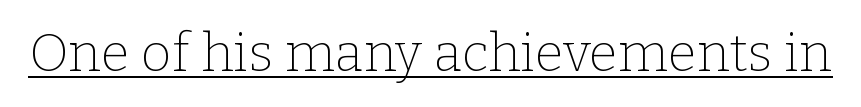
The image shows 53 px thin serif type, upright; set normal letter spacing, underlined; low stroke contrast and a medium x-height.
